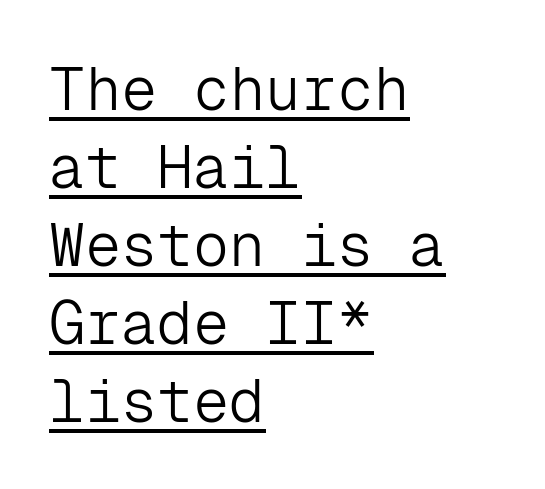
Q: Is the text bold? A: No.
Q: Is the text italic (slanted)? A: No, it is upright.
Q: Is the typeface a serif or a sans-serif typeface? A: Sans-serif.
Q: Is the text underlined? A: Yes.
Q: How is the paragraph aligned? A: Left-aligned.
Q: Is the spacing between letters normal or unusually wide? A: Normal.
Q: Is the spacing between lines tight, normal or loose? A: Normal.
Q: Width (condensed, normal, or wide)? A: Normal.
Q: Stroke contrast? A: Low.
Q: x-height? A: Medium.
Q: Monospaced? A: Yes.
